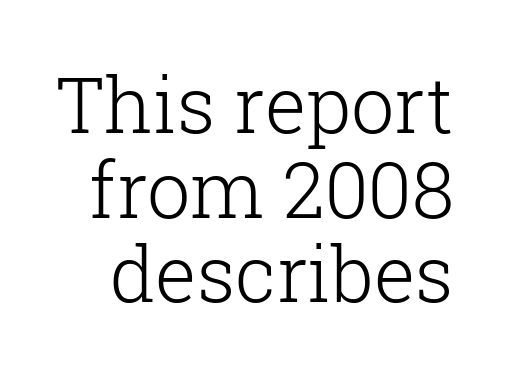
{"serif": "yes", "italic": "no", "bold": "no", "weight": "light", "width": "normal", "stroke_contrast": "low", "x_height": "medium", "monospaced": "no", "underline": "no", "line_spacing": "tight", "line_spacing_ratio": 1.1, "letter_spacing": "normal", "letter_spacing_em": 0.0, "glyph_px": 77}
